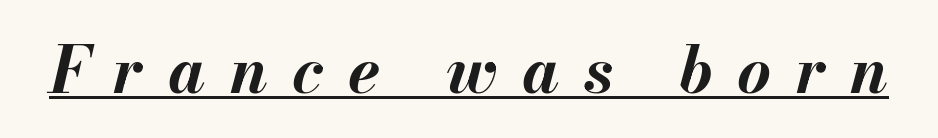
{"italic": "yes", "lean": "right", "slant_degrees": 13, "bold": "yes", "weight": "bold", "width": "normal", "stroke_contrast": "medium", "x_height": "small", "monospaced": "no", "underline": "yes", "letter_spacing": "wide", "letter_spacing_em": 0.38, "glyph_px": 65}
